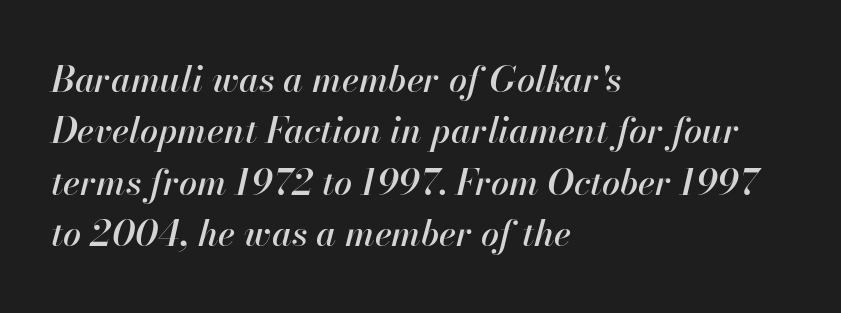
The image shows 36 px text type, italic (leaning right); set left-aligned, normal line spacing (1.43x), normal letter spacing, not underlined; high stroke contrast and a small x-height.
